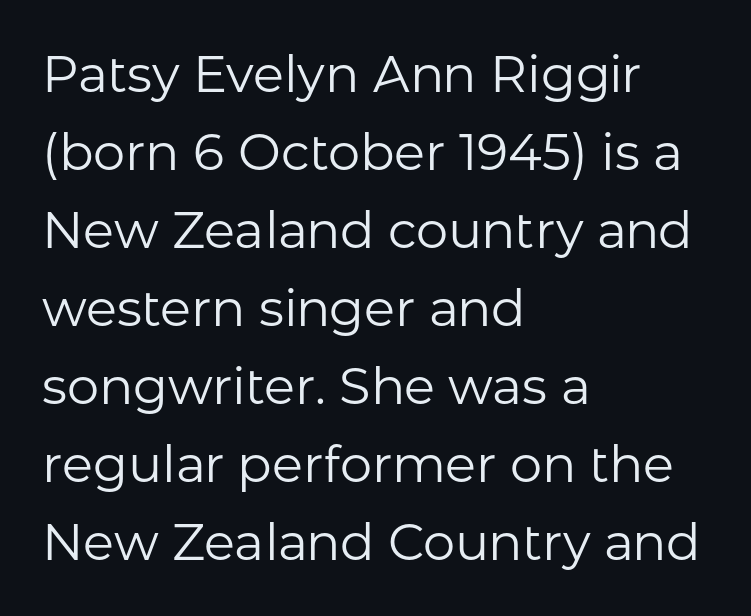
Stems and bowls with no extra thickness — not bold. Underline: absent. Where is the straight margin? On the left. The text was rendered using a sans face with plain stroke endings. Upright lettering throughout.
